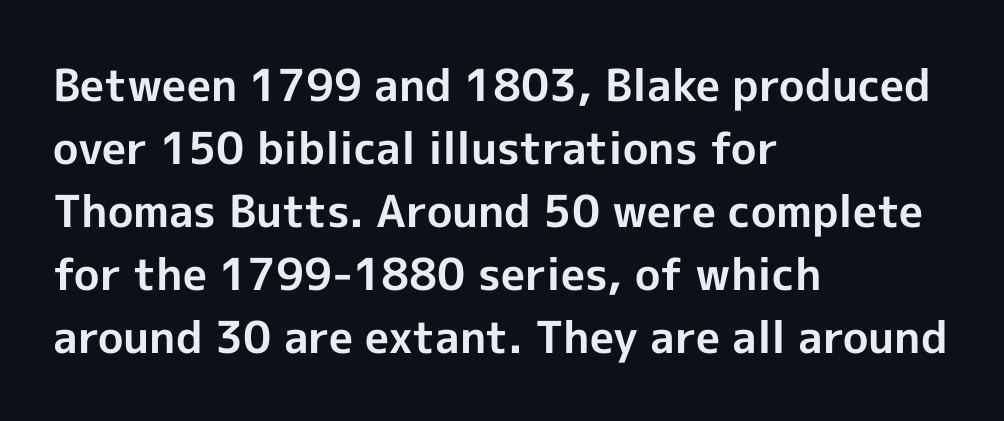
Horizontal bands of white between lines are of average thickness. Compared with typical body copy, the letter spacing here is the same. Line starts are locked; line ends wander. Heavy-handed strokes throughout: this text is bold.
